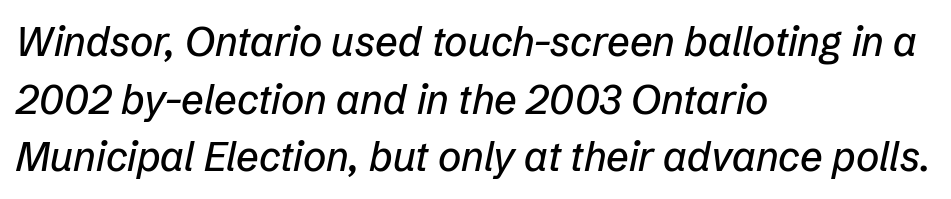
A typesetter would call this proportional, since set widths differ per character. Evenly set lines give the paragraph a standard silhouette. Clear beneath every line of the passage. No extra tracking has been applied to these lines.
